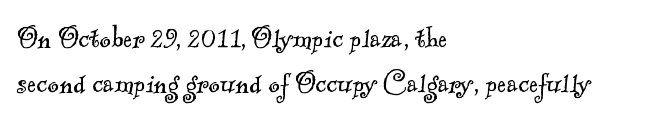
Q: Is the text bold? A: No.
Q: Is the typeface a serif or a sans-serif typeface? A: Serif.
Q: Is the text underlined? A: No.
Q: How is the paragraph aligned? A: Left-aligned.
Q: Is the spacing between letters normal or unusually wide? A: Normal.
Q: Is the spacing between lines tight, normal or loose? A: Normal.
Q: Width (condensed, normal, or wide)? A: Normal.
Q: x-height? A: Small.
Q: Monospaced? A: No.
